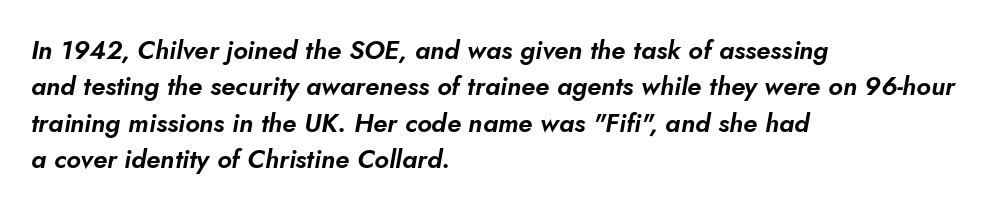
{"italic": "yes", "lean": "right", "slant_degrees": 5, "underline": "no", "align": "left", "line_spacing": "normal", "line_spacing_ratio": 1.4, "letter_spacing": "normal", "letter_spacing_em": 0.0, "glyph_px": 26}
